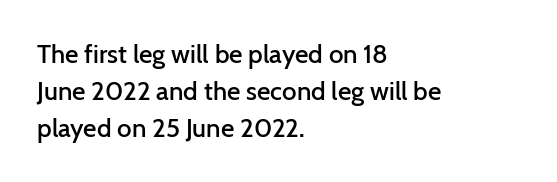
Q: Is the text bold? A: Semi-bold.
Q: Is the text italic (slanted)? A: No, it is upright.
Q: Is the text underlined? A: No.
Q: How is the paragraph aligned? A: Left-aligned.
Q: Is the spacing between letters normal or unusually wide? A: Normal.
Q: Is the spacing between lines tight, normal or loose? A: Normal.
